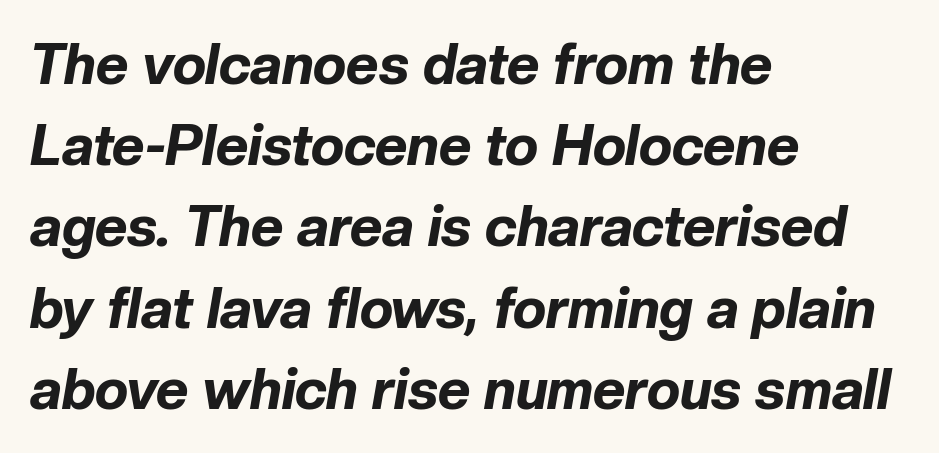
No extra tracking has been applied to these lines. Notice how the stems are inclined rather than vertical — that's the hallmark of italics. The zone under the glyphs is completely vacant. Vertical spacing — default. You'd pick this weight for a headline — it's a proper bold. One-word summary of the alignment: left.
